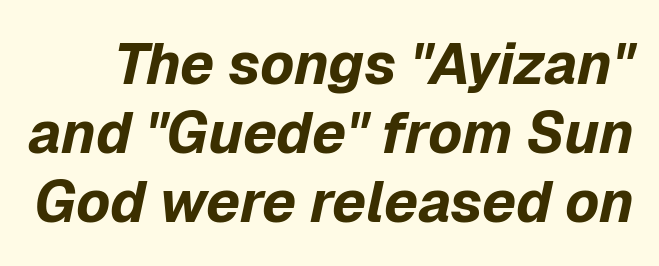
The face used here is proportionally spaced, like ordinary book or web type. A full-strength bold gives these letters their thick strokes. The gap between lines stays unmarked. The letterforms sit shoulder to shoulder at normal distance. Tall strokes in this sample are angled rather than plumb.
